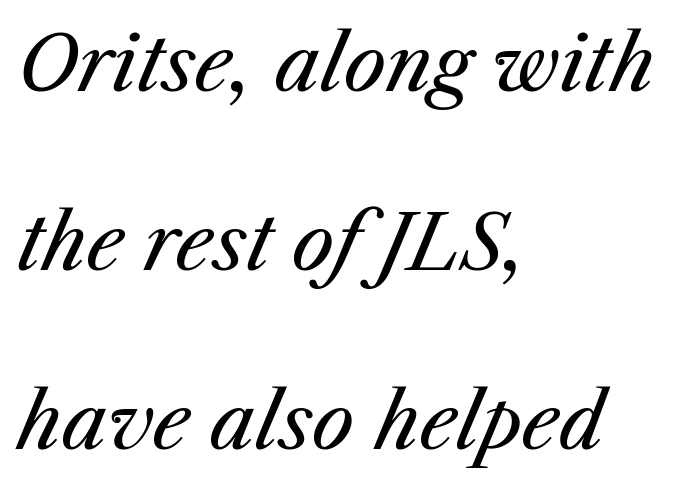
The image shows 75 px regular-weight type, italic (leaning right); set left-aligned, loose line spacing (2.39x), normal letter spacing, not underlined; medium stroke contrast and a medium x-height.
